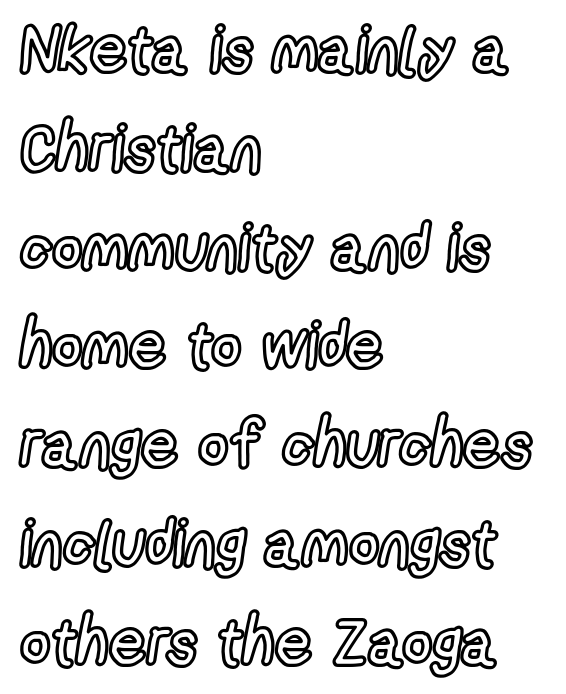
{"width": "condensed", "x_height": "medium", "monospaced": "no", "underline": "no", "align": "left", "line_spacing": "normal", "line_spacing_ratio": 1.52, "letter_spacing": "normal", "letter_spacing_em": 0.0, "glyph_px": 65}
